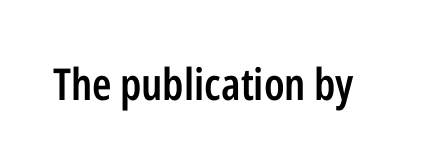
Q: Is the text bold? A: Semi-bold.
Q: Is the text italic (slanted)? A: No, it is upright.
Q: Is the typeface a serif or a sans-serif typeface? A: Sans-serif.
Q: Is the text underlined? A: No.
Q: Is the spacing between letters normal or unusually wide? A: Normal.
Q: Width (condensed, normal, or wide)? A: Condensed.
Q: Stroke contrast? A: Low.
Q: x-height? A: Medium.
Q: Monospaced? A: No.
